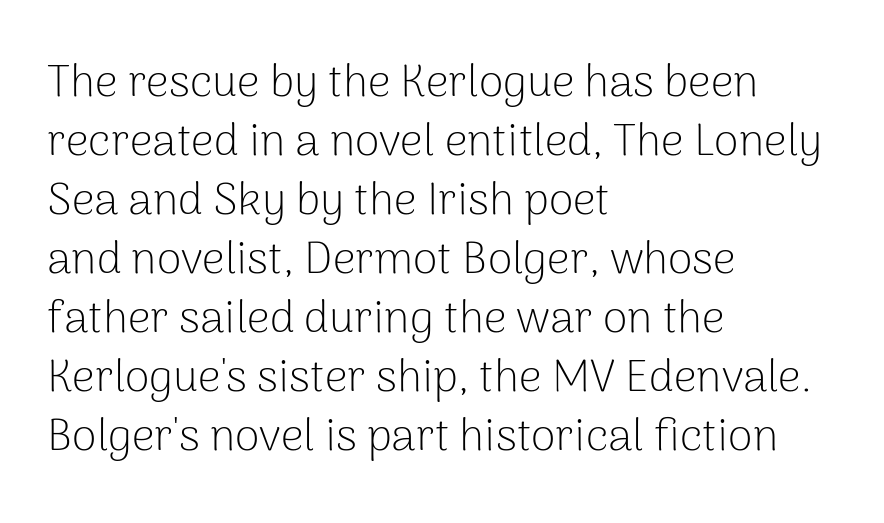
Between one letter and the next there's only the usual sliver of space. Upright lettering throughout. Descender tails drop into unmarked territory. Caption: face not bold, strokes unweighted. The face used here is proportionally spaced, like ordinary book or web type.
